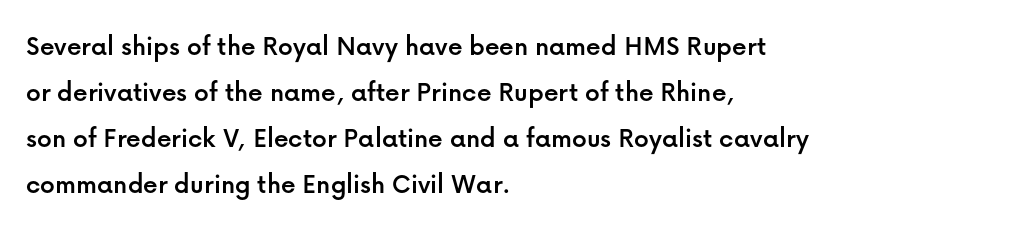
The image shows 29 px sans-serif type, upright; set left-aligned, normal line spacing (1.59x), normal letter spacing, not underlined; low stroke contrast and a medium x-height.
